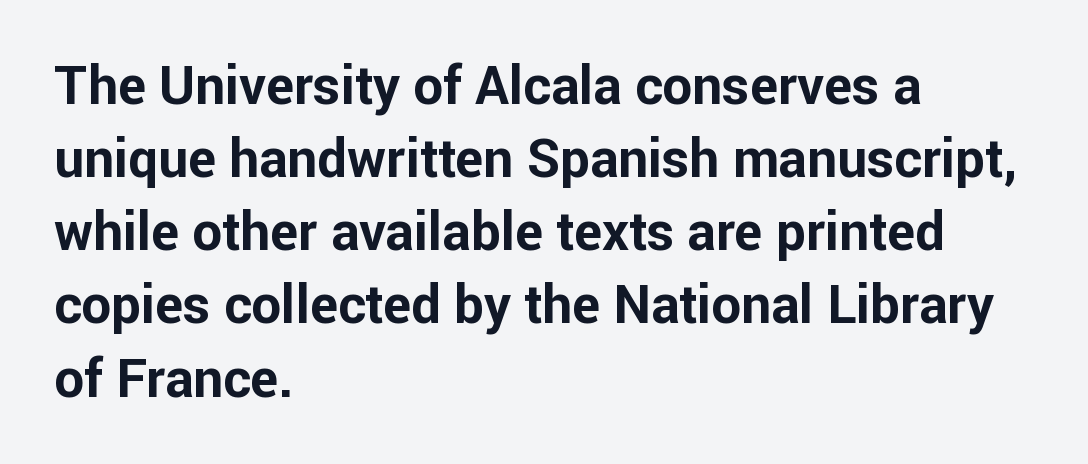
{"serif": "no", "italic": "no", "bold": "yes", "weight": "bold", "width": "normal", "stroke_contrast": "low", "x_height": "medium", "monospaced": "no", "underline": "no", "align": "left", "line_spacing": "normal", "line_spacing_ratio": 1.38, "letter_spacing": "normal", "letter_spacing_em": 0.0, "glyph_px": 53}
